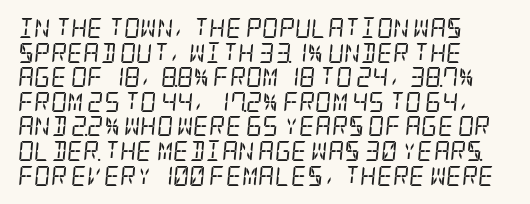
The image shows 20 px text type, italic (leaning right); set left-aligned, line spacing 1.23x, normal letter spacing, not underlined.
